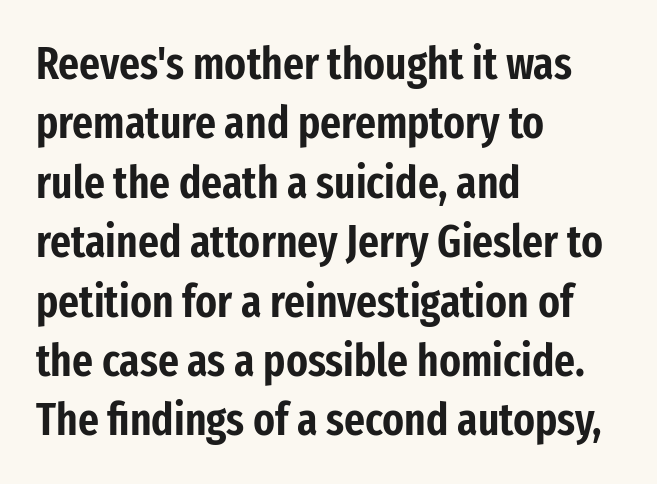
If you drew a ruler down the left edge, every line would touch it. You can tell from the bare stems that sans-serif type was used. If you drew a line through each stem, it would be perfectly vertical. Horizontal bands of white between lines are of average thickness. Do the characters align in a grid? No, the font is proportional.
